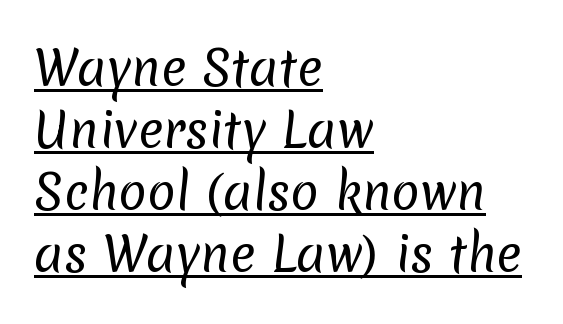
Q: Is the text bold? A: No.
Q: Is the typeface a serif or a sans-serif typeface? A: Sans-serif.
Q: Is the text underlined? A: Yes.
Q: How is the paragraph aligned? A: Left-aligned.
Q: Is the spacing between letters normal or unusually wide? A: Normal.
Q: Is the spacing between lines tight, normal or loose? A: Normal.
Q: Width (condensed, normal, or wide)? A: Normal.
Q: Stroke contrast? A: Low.
Q: x-height? A: Medium.
Q: Monospaced? A: No.
